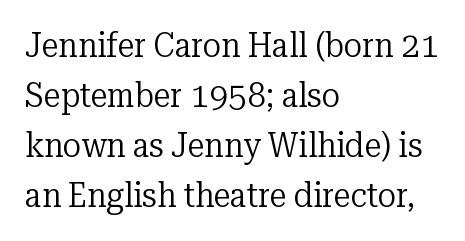
{"serif": "yes", "italic": "no", "bold": "no", "weight": "regular", "width": "normal", "stroke_contrast": "low", "x_height": "medium", "monospaced": "no", "underline": "no", "align": "left", "line_spacing": "normal", "line_spacing_ratio": 1.47, "letter_spacing": "normal", "letter_spacing_em": 0.0, "glyph_px": 34}
